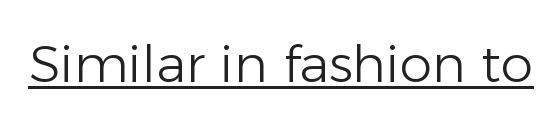
Q: Is the text bold? A: No.
Q: Is the text italic (slanted)? A: No, it is upright.
Q: Is the typeface a serif or a sans-serif typeface? A: Sans-serif.
Q: Is the text underlined? A: Yes.
Q: Is the spacing between letters normal or unusually wide? A: Normal.
Q: Width (condensed, normal, or wide)? A: Normal.
Q: Stroke contrast? A: Low.
Q: x-height? A: Medium.
Q: Monospaced? A: No.
